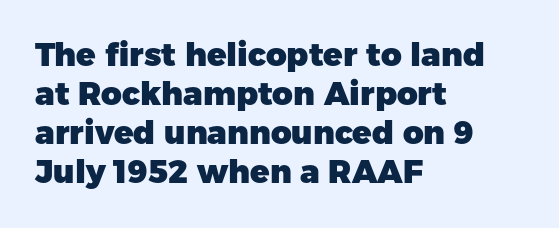
The image shows 32 px heavy sans-serif type, upright; set left-aligned, line spacing 1.22x, normal letter spacing, not underlined; low stroke contrast and a medium x-height.
